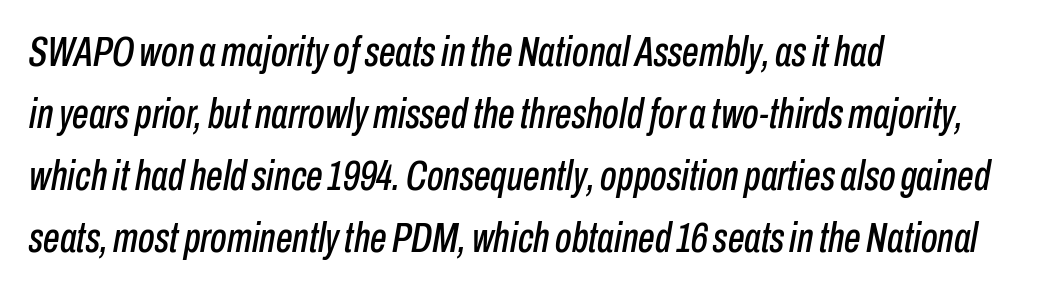
Q: Is the text italic (slanted)? A: Yes, it leans right by about 10 degrees.
Q: Is the text underlined? A: No.
Q: How is the paragraph aligned? A: Left-aligned.
Q: Is the spacing between letters normal or unusually wide? A: Normal.
Q: Is the spacing between lines tight, normal or loose? A: Normal.
Q: Width (condensed, normal, or wide)? A: Condensed.
Q: Stroke contrast? A: Low.
Q: x-height? A: Medium.
Q: Monospaced? A: No.
